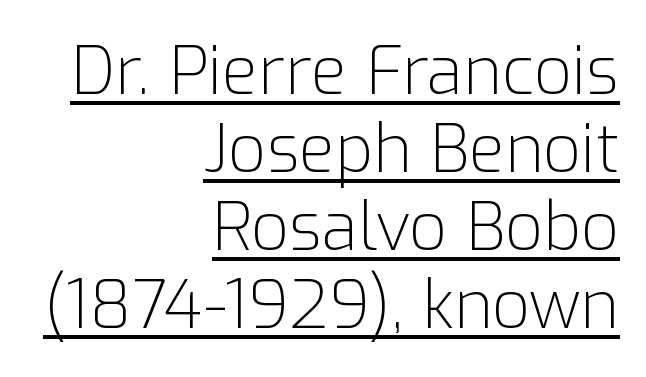
{"serif": "no", "italic": "no", "bold": "no", "weight": "light", "width": "normal", "stroke_contrast": "low", "x_height": "medium", "monospaced": "no", "underline": "yes", "align": "right", "line_spacing_ratio": 1.18, "letter_spacing": "normal", "letter_spacing_em": 0.0, "glyph_px": 66}
